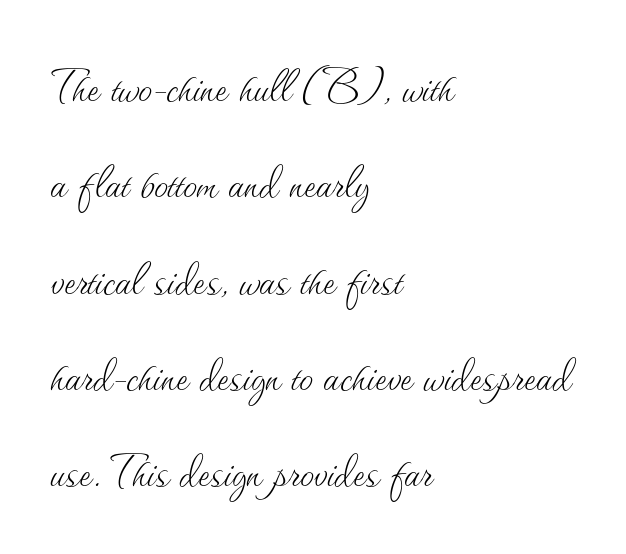
The image shows 56 px thin type; set left-aligned, line spacing 1.72x, normal letter spacing, not underlined; medium stroke contrast and a small x-height.
